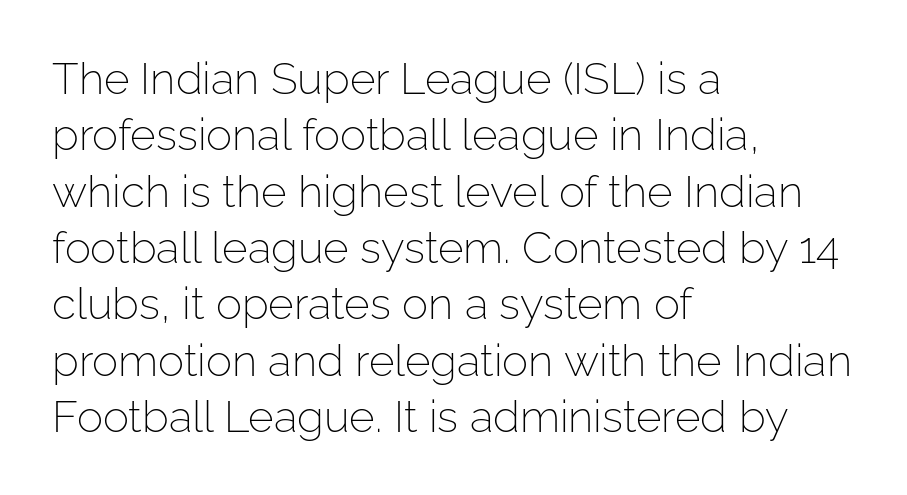
This block has exactly the height ordinary leading produces. The font is comparable to plain body text, perhaps lighter. Quick note: not italic, upright. What stands out about the letter spacing? Nothing — it is the standard amount.
